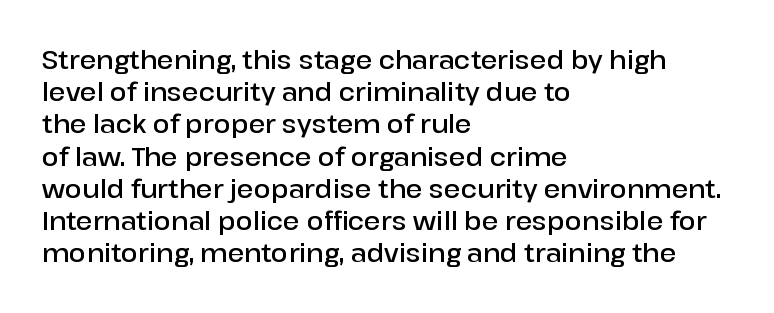
Q: Is the text bold? A: Semi-bold.
Q: Is the text italic (slanted)? A: No, it is upright.
Q: Is the text underlined? A: No.
Q: How is the paragraph aligned? A: Left-aligned.
Q: Is the spacing between letters normal or unusually wide? A: Normal.
Q: Is the spacing between lines tight, normal or loose? A: Normal.
